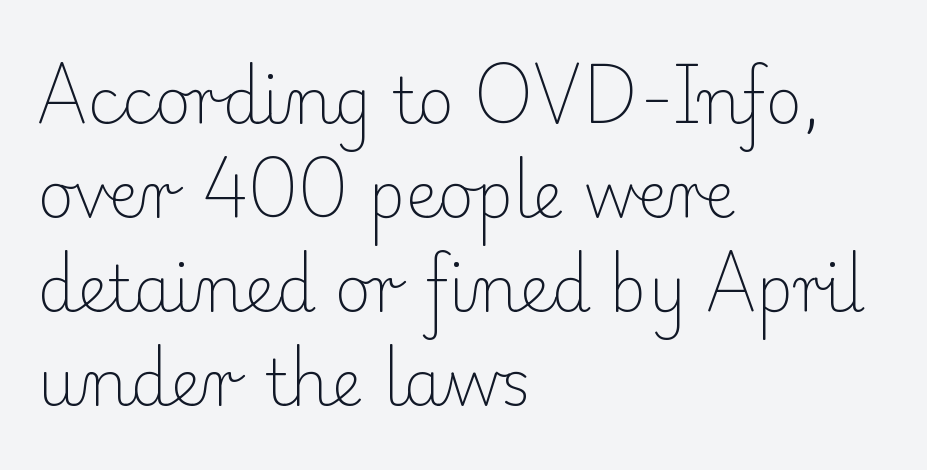
The image shows 63 px light serif type, upright; set left-aligned, normal line spacing (1.49x), normal letter spacing, not underlined; low stroke contrast and a small x-height.
